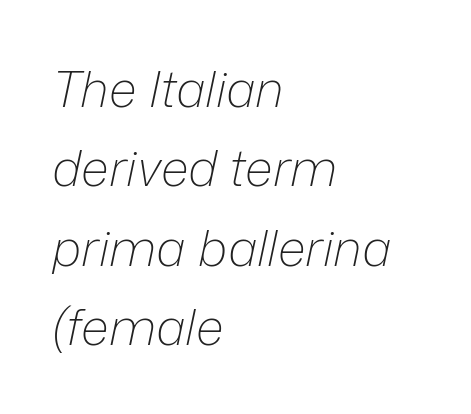
Q: Is the text bold? A: No.
Q: Is the text italic (slanted)? A: Yes, it leans right by about 12 degrees.
Q: Is the text underlined? A: No.
Q: How is the paragraph aligned? A: Left-aligned.
Q: Is the spacing between letters normal or unusually wide? A: Normal.
Q: Is the spacing between lines tight, normal or loose? A: Normal.
Q: Width (condensed, normal, or wide)? A: Normal.
Q: Stroke contrast? A: Low.
Q: x-height? A: Medium.
Q: Monospaced? A: No.
